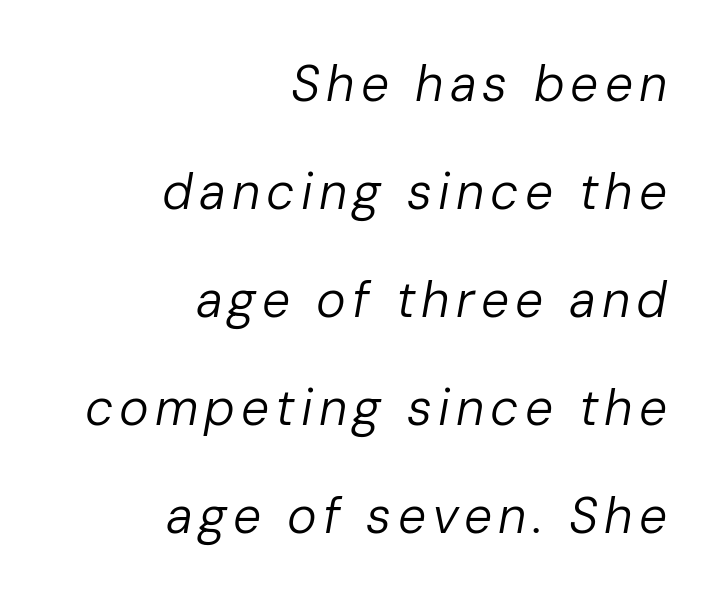
Q: Is the text bold? A: No.
Q: Is the text italic (slanted)? A: Yes, it leans right by about 10 degrees.
Q: Is the text underlined? A: No.
Q: How is the paragraph aligned? A: Right-aligned.
Q: Is the spacing between lines tight, normal or loose? A: Loose.
Q: Width (condensed, normal, or wide)? A: Normal.
Q: Stroke contrast? A: Low.
Q: x-height? A: Medium.
Q: Monospaced? A: No.
